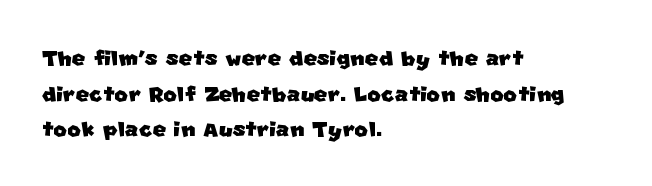
Check the space under the baseline: it is left empty. Characters follow at the spacing the type designer built in. The rendering anchors every line to the left-hand side. Each letter keeps its own natural width here, so spacing adapts to shape. Regarding serifs, this sample does without them.
